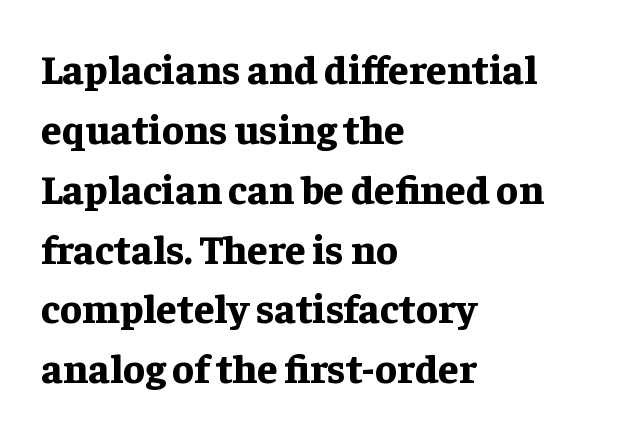
The image shows 41 px bold serif type, upright; set left-aligned, normal line spacing (1.46x), normal letter spacing, not underlined; low stroke contrast and a medium x-height.
